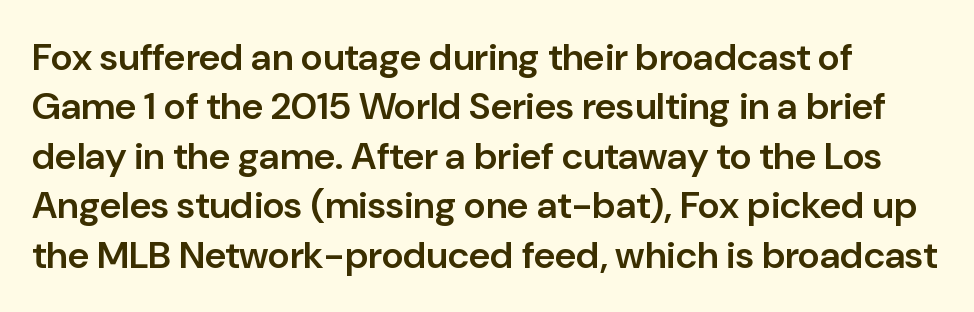
The image shows 38 px semibold sans-serif type, upright; set normal line spacing (1.3x), normal letter spacing, not underlined; low stroke contrast and a medium x-height.
